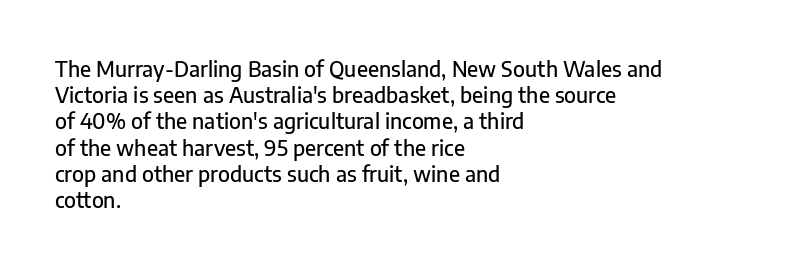
A typesetter would call this leading conventional body-copy spacing. Upright lettering throughout. This rendering uses left alignment, leaving the right contour irregular. The letterforms sit shoulder to shoulder at normal distance. Decoration check: the copy has no underline.
